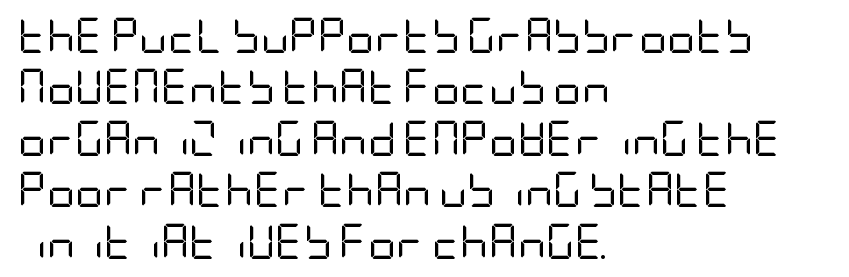
The image shows 35 px regular-weight, condensed sans-serif type, upright; set left-aligned, normal line spacing (1.47x), normal letter spacing, not underlined; low stroke contrast and a large x-height.
